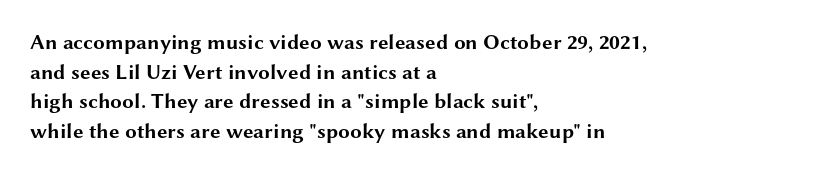
The vertical gap from one line to the next is medium. Beneath every word, the page is bare. Nothing unusual about the tracking: characters are spaced as the font intends. Its strokes are broad and dark, the hallmark of bold type. This sample uses an upright cut, with every glyph sitting square on the baseline. If you drew a ruler down the left edge, every line would touch it.
